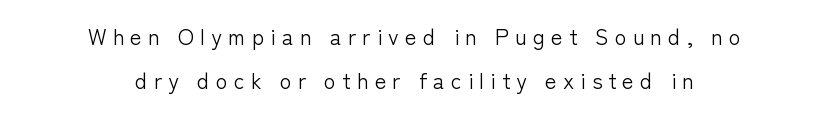
{"italic": "no", "bold": "no", "underline": "no", "align": "center", "line_spacing": "loose", "line_spacing_ratio": 2.02, "letter_spacing": "wide", "letter_spacing_em": 0.28, "glyph_px": 22}
